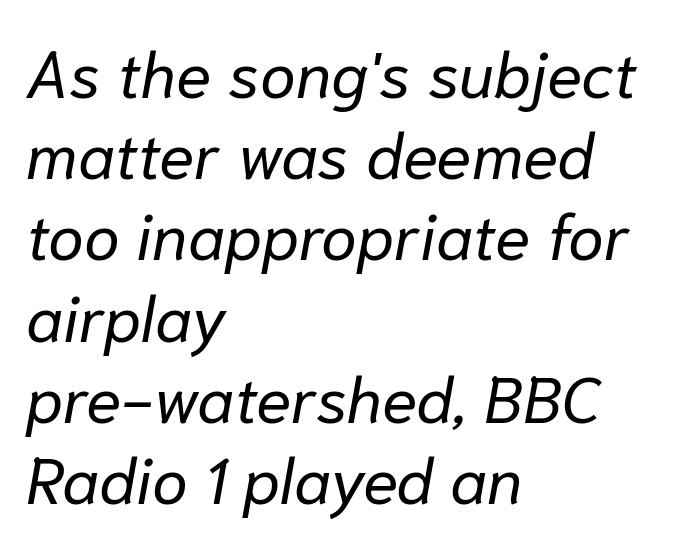
The image shows 65 px regular-weight type, italic (leaning right); set left-aligned, normal line spacing (1.25x), normal letter spacing, not underlined; low stroke contrast and a medium x-height.
